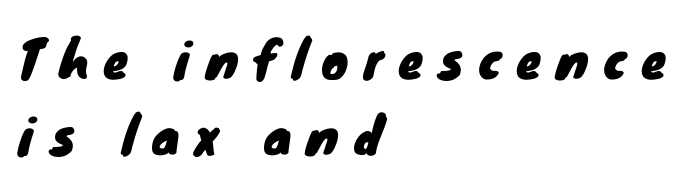
Someone cranked the tracking dial way up on this one. Each line starts at the same left margin while the right side varies. Nobody drew a line under any word here. Varying glyph widths throughout — classic text-font behaviour. Line spacing here is normal. You can tell from the bare stems that sans-serif type was used.
